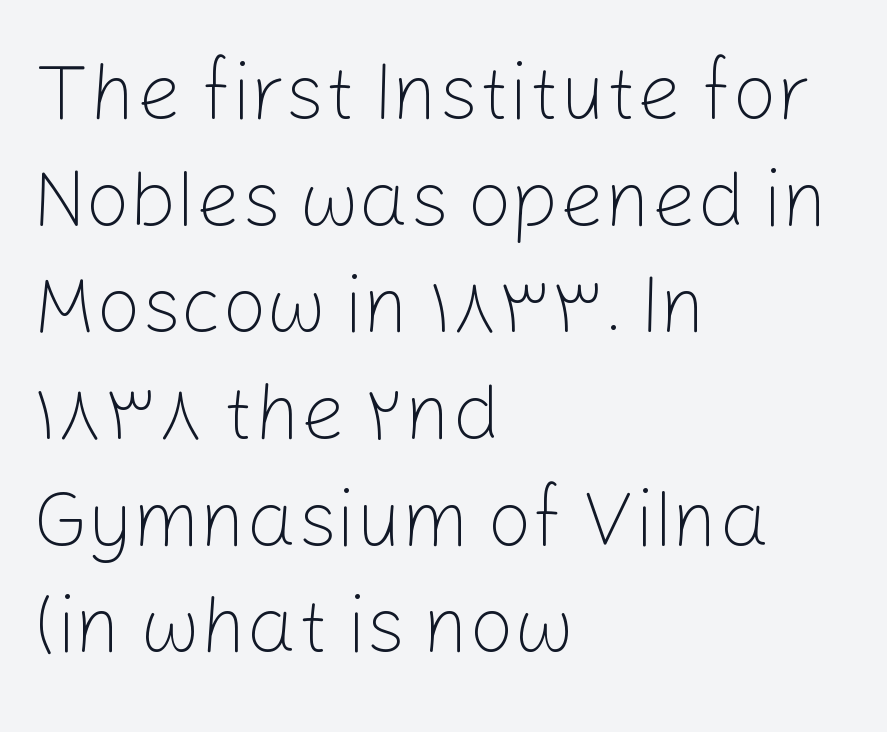
{"serif": "no", "italic": "no", "bold": "no", "weight": "light", "width": "normal", "stroke_contrast": "low", "x_height": "medium", "monospaced": "no", "underline": "no", "align": "left", "line_spacing": "normal", "line_spacing_ratio": 1.35, "letter_spacing": "normal", "letter_spacing_em": 0.0, "glyph_px": 79}
